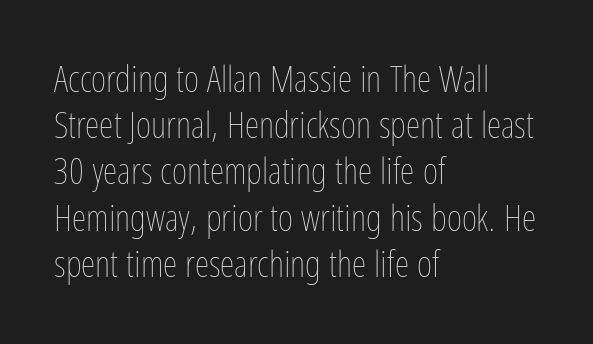
{"italic": "no", "bold": "no", "weight": "thin", "width": "condensed", "stroke_contrast": "low", "x_height": "medium", "monospaced": "no", "underline": "no", "align": "left", "line_spacing": "normal", "line_spacing_ratio": 1.25, "letter_spacing": "normal", "letter_spacing_em": 0.0, "glyph_px": 37}
